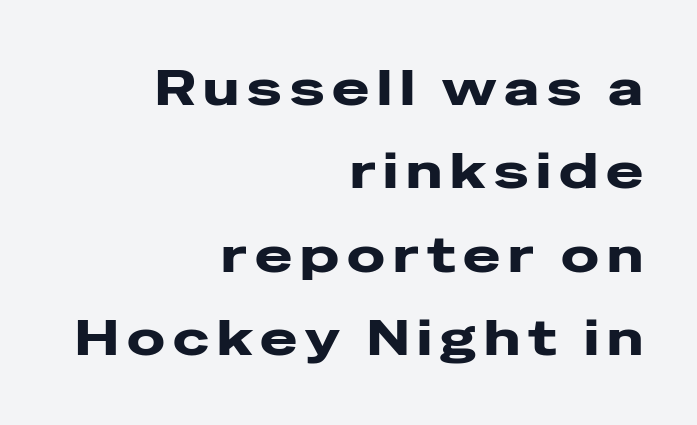
The designer went with a sans here, leaving each stem footless. Do the characters align in a grid? No, the font is proportional. The type sits square on the baseline with zero lean. Nobody drew a line under any word here.
